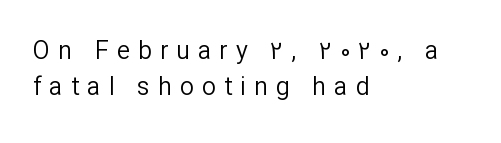
{"italic": "no", "bold": "no", "underline": "no", "align": "left", "line_spacing": "normal", "line_spacing_ratio": 1.46, "letter_spacing": "wide", "letter_spacing_em": 0.32, "glyph_px": 25}
